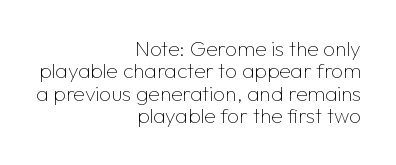
The image shows 21 px text type, upright; set right-aligned, tight line spacing (1.07x), normal letter spacing, not underlined.
